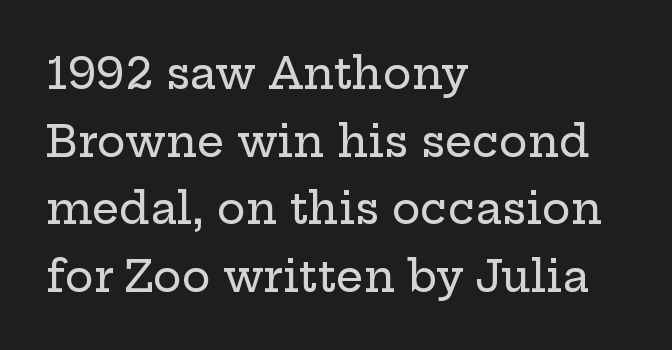
The image shows 43 px wide serif type, upright; set left-aligned, normal line spacing (1.57x), normal letter spacing, not underlined; low stroke contrast and a medium x-height.
